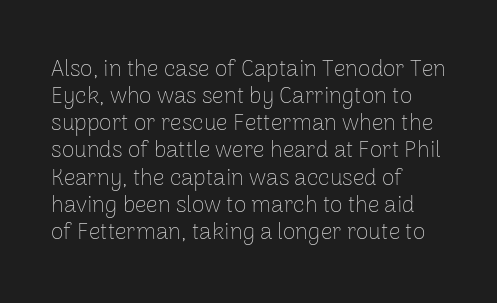
Rule under the text: the space is simply empty. Does extra space separate the letters? No, they use regular spacing. Line beginnings align vertically; line endings do not. Vertical stems look standard width or narrower in stroke. The letters stand straight up with perfectly vertical stems.
